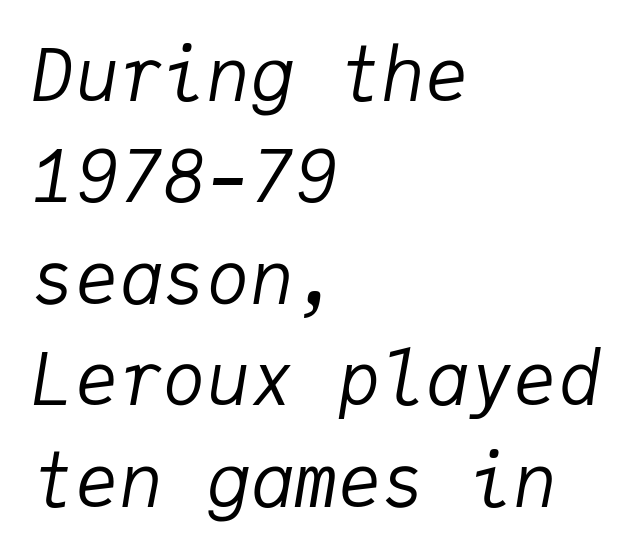
The vertical gap from one line to the next is medium. Is the block centered? No — it sits flush against the left margin. Nobody touched the tracking dial on this one. You can tell it's italic because the verticals aren't actually vertical.
